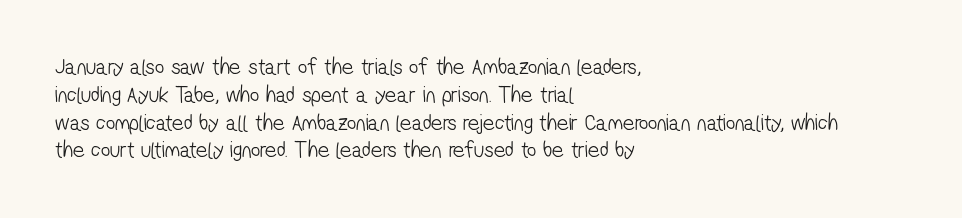
{"bold": "no", "underline": "no", "align": "left", "line_spacing_ratio": 1.21, "letter_spacing": "normal", "letter_spacing_em": 0.0, "glyph_px": 23}
